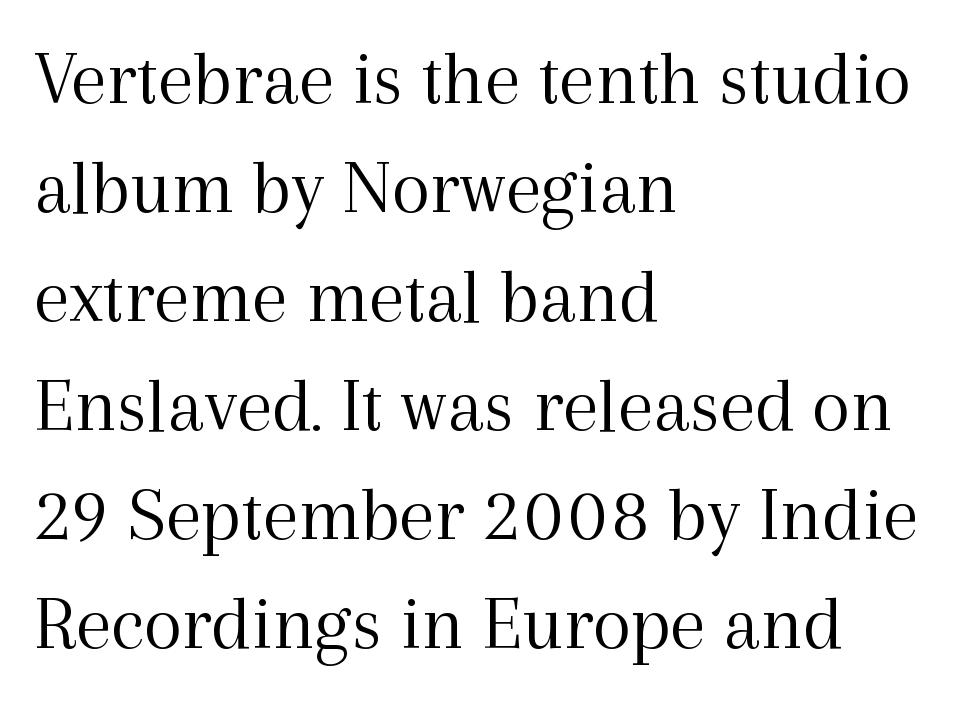
The image shows 79 px light serif type, upright; set left-aligned, normal line spacing (1.38x), normal letter spacing, not underlined; a medium x-height.
